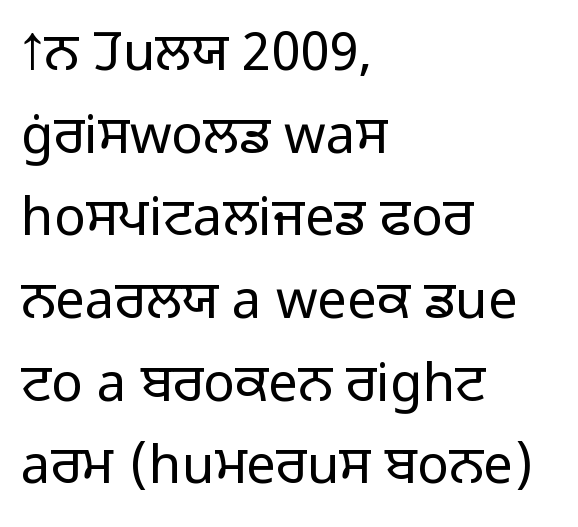
The image shows 53 px light sans-serif type, upright; set left-aligned, normal line spacing (1.56x), normal letter spacing, not underlined; low stroke contrast and a medium x-height.
